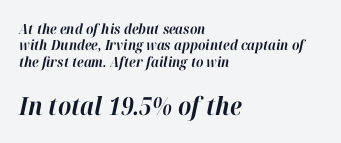
This layout puts the modest block above and the oversized block below. How are the letters spaced? Ordinarily, with no added tracking. An italicized treatment has been applied to the whole sample. The ragged edge is on the right, which tells us the setting is flush left. Anything drawn beneath the words? Only blank space.
